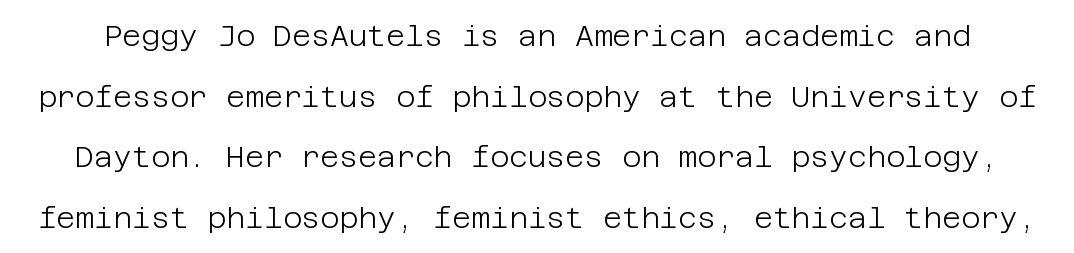
The gap between lines stays unmarked. Each letter's strokes conclude bluntly, with no projecting serifs. Each new line begins a long way beneath the previous one. Unbolded letterforms with no extra heft. Words appear dense and cohesive because spacing is normal. A roman cut, with each character standing at attention.
